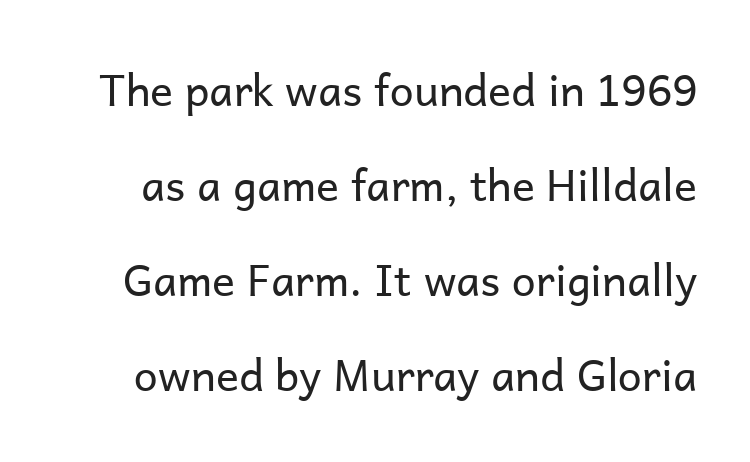
A typesetter would call this proportional, since set widths differ per character. This rendering leaves character spacing at its baseline value. Heft: none added — not bold. Posture: vertical. The zone under the glyphs is completely vacant. The line-height multiplier appears high, well above default.
